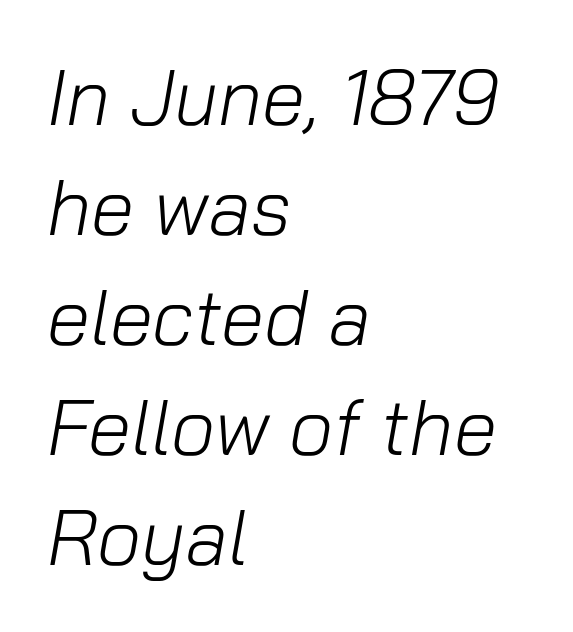
The image shows 78 px light type, italic (leaning right); set left-aligned, normal line spacing (1.41x), normal letter spacing, not underlined; low stroke contrast and a medium x-height.
